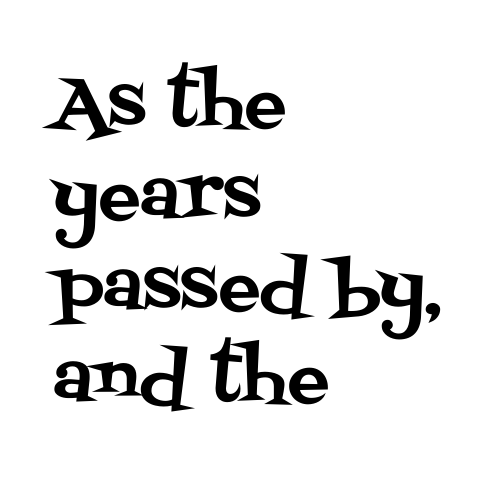
Q: Is the text italic (slanted)? A: No, it is upright.
Q: Is the typeface a serif or a sans-serif typeface? A: Serif.
Q: Is the text underlined? A: No.
Q: How is the paragraph aligned? A: Left-aligned.
Q: Is the spacing between letters normal or unusually wide? A: Normal.
Q: Is the spacing between lines tight, normal or loose? A: Normal.
Q: Width (condensed, normal, or wide)? A: Normal.
Q: Stroke contrast? A: Medium.
Q: x-height? A: Large.
Q: Monospaced? A: No.
